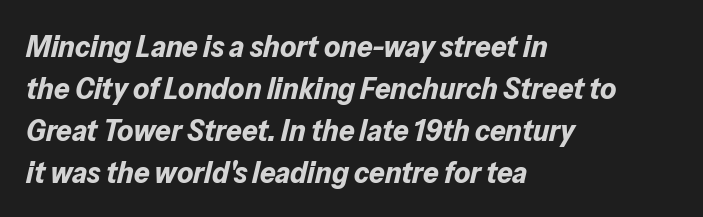
Quick note: underline off. This sample uses plain, unmodified letter spacing. These lines are rendered in a variable-pitch font. The passage shown stacks its lines at a standard gap.
